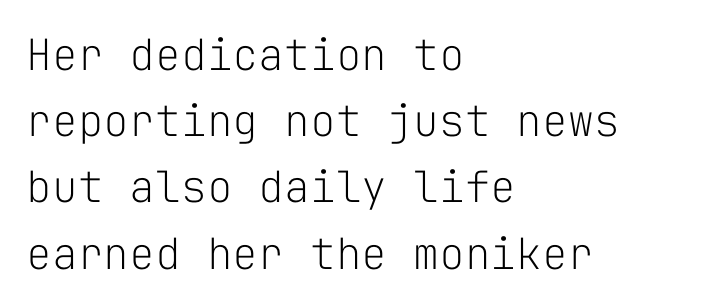
Q: Is the text bold? A: No.
Q: Is the text italic (slanted)? A: No, it is upright.
Q: Is the typeface a serif or a sans-serif typeface? A: Sans-serif.
Q: Is the text underlined? A: No.
Q: How is the paragraph aligned? A: Left-aligned.
Q: Is the spacing between letters normal or unusually wide? A: Normal.
Q: Is the spacing between lines tight, normal or loose? A: Normal.
Q: Width (condensed, normal, or wide)? A: Normal.
Q: Stroke contrast? A: Low.
Q: x-height? A: Medium.
Q: Monospaced? A: Yes.
